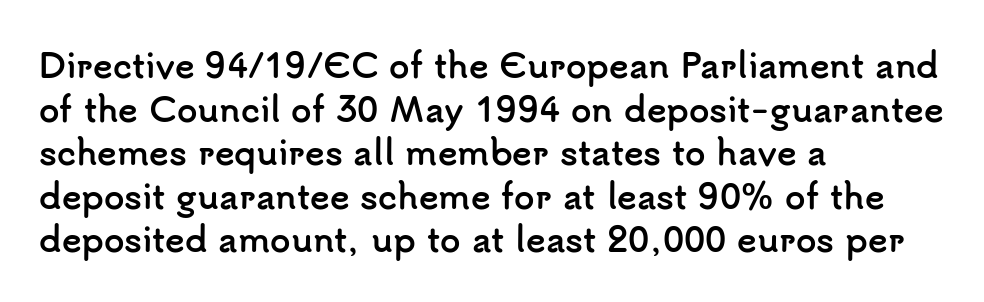
The image shows 33 px semibold sans-serif type, upright; set left-aligned, normal line spacing (1.32x), normal letter spacing, not underlined; low stroke contrast and a small x-height.
